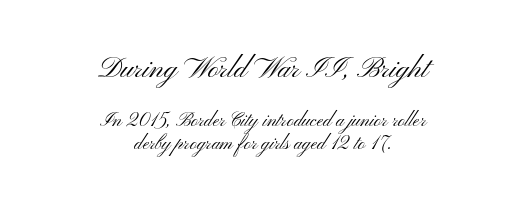
The image shows 29 px light, wide sans-serif type; set centered, line spacing 1.21x, normal letter spacing, not underlined; the first (top) block is 1.53x larger; medium stroke contrast and a small x-height.
